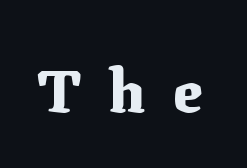
Examine the stroke ends and you'll spot serifs. The font is running at its bold setting. Type without underlining. A roman cut, with each character standing at attention. This rendering widens character spacing well past its baseline value. Think of a printed novel: that variable character pitch is what you see here.
